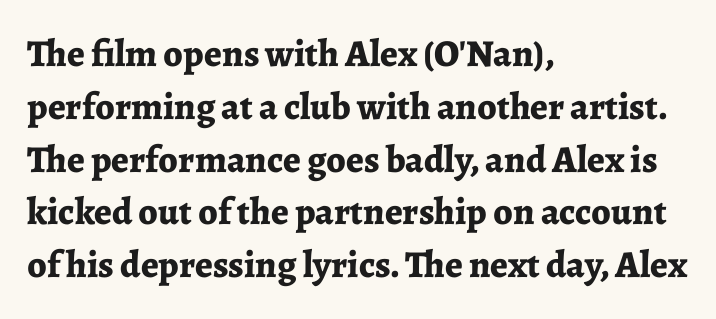
{"serif": "yes", "italic": "no", "bold": "yes", "weight": "bold", "width": "normal", "stroke_contrast": "low", "x_height": "medium", "monospaced": "no", "underline": "no", "align": "left", "line_spacing": "normal", "line_spacing_ratio": 1.39, "letter_spacing": "normal", "letter_spacing_em": 0.0, "glyph_px": 38}
